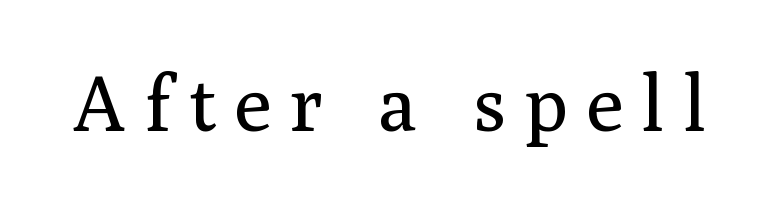
The image shows 78 px regular-weight serif type, upright; set unusually wide letter spacing (+0.23 em), not underlined; medium stroke contrast and a medium x-height.
